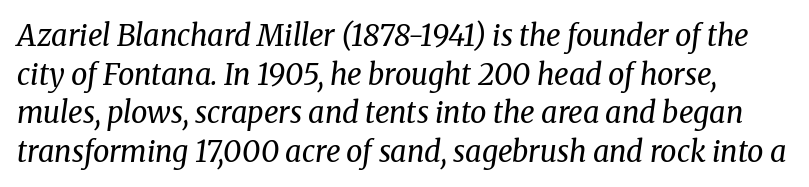
Italic? Definitely — the glyphs are oblique. No word sits above an underline. Successive baselines arrive at the customary interval. Looks like regular typesetting: each glyph gets only the width it needs.
